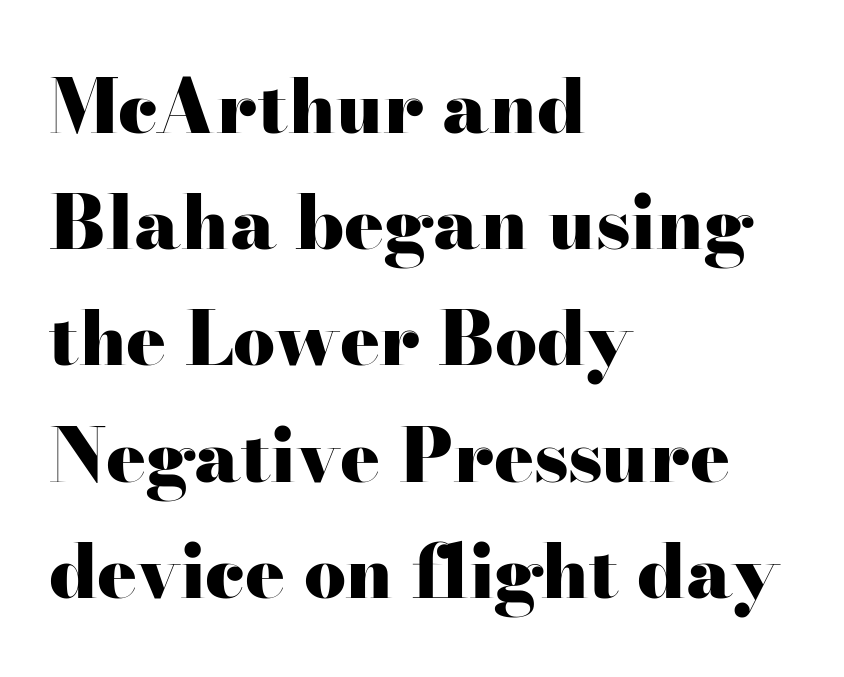
{"serif": "yes", "italic": "no", "bold": "yes", "weight": "heavy", "width": "wide", "stroke_contrast": "high", "x_height": "small", "monospaced": "no", "underline": "no", "align": "left", "line_spacing": "normal", "line_spacing_ratio": 1.57, "letter_spacing": "normal", "letter_spacing_em": 0.0, "glyph_px": 74}
